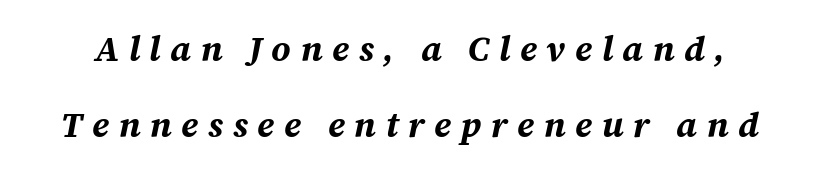
Q: Is the text bold? A: Yes.
Q: Is the text italic (slanted)? A: Yes, it leans right by about 12 degrees.
Q: Is the text underlined? A: No.
Q: Is the spacing between letters normal or unusually wide? A: Unusually wide.
Q: Is the spacing between lines tight, normal or loose? A: Loose.
Q: Width (condensed, normal, or wide)? A: Normal.
Q: Stroke contrast? A: Medium.
Q: x-height? A: Medium.
Q: Monospaced? A: No.
